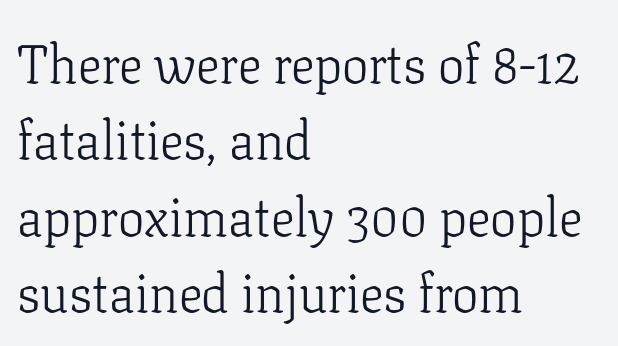
Q: Is the text bold? A: No.
Q: Is the text italic (slanted)? A: No, it is upright.
Q: Is the typeface a serif or a sans-serif typeface? A: Serif.
Q: Is the text underlined? A: No.
Q: How is the paragraph aligned? A: Left-aligned.
Q: Is the spacing between letters normal or unusually wide? A: Normal.
Q: Is the spacing between lines tight, normal or loose? A: Normal.
Q: Width (condensed, normal, or wide)? A: Normal.
Q: Stroke contrast? A: Low.
Q: x-height? A: Medium.
Q: Monospaced? A: No.
